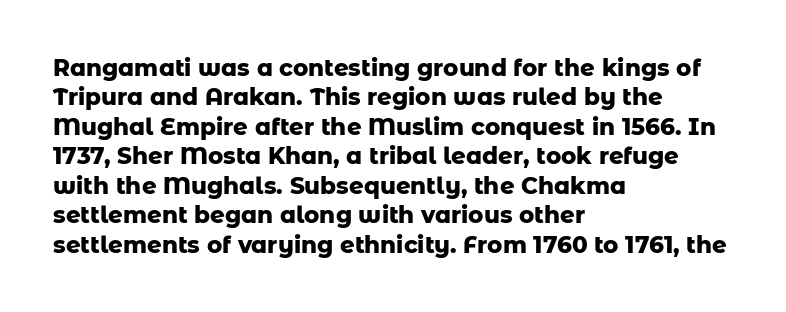
The image shows 23 px bold type, upright; set left-aligned, normal line spacing (1.28x), normal letter spacing, not underlined.
